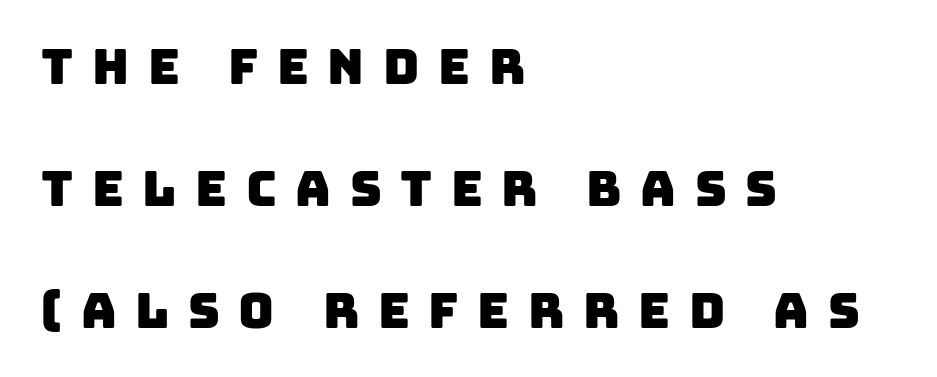
All the whitespace from short lines collects on the right. How would I describe the line gaps? Wide and relaxed. Do the characters align in a grid? No, the font is proportional. Stroke terminals: plain, sans-serif.
